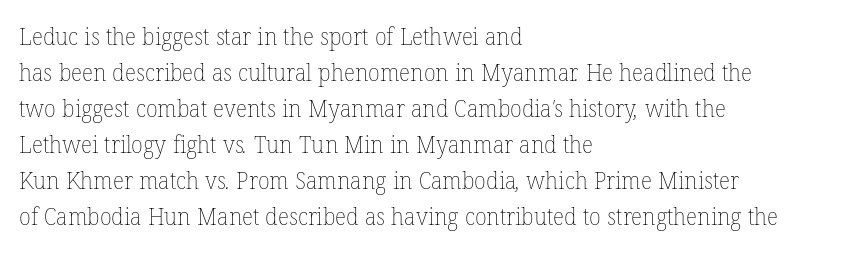
{"bold": "no", "underline": "no", "align": "left", "line_spacing": "normal", "line_spacing_ratio": 1.5, "letter_spacing": "normal", "letter_spacing_em": 0.0, "glyph_px": 24}
